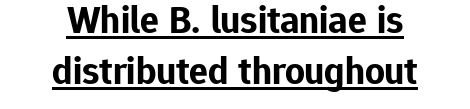
The image shows 39 px bold sans-serif type, upright; set centered, normal line spacing (1.32x), normal letter spacing, underlined; low stroke contrast and a medium x-height.
